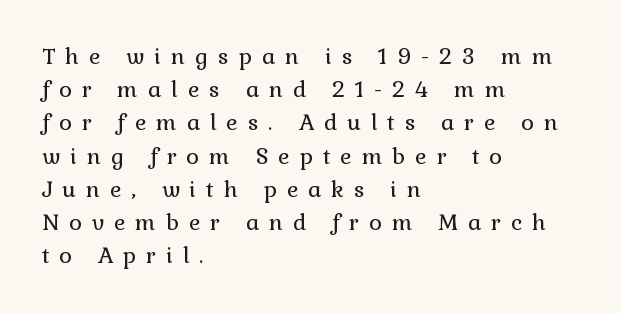
{"italic": "no", "bold": "no", "underline": "no", "align": "left", "line_spacing": "normal", "line_spacing_ratio": 1.51, "letter_spacing": "wide", "letter_spacing_em": 0.45, "glyph_px": 22}
